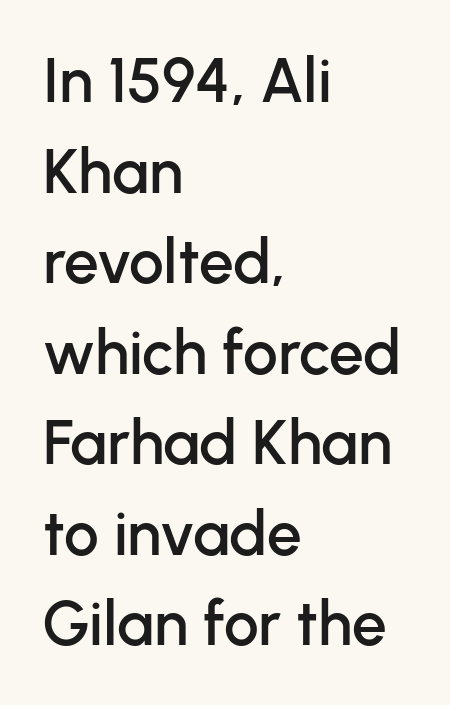
Q: Is the text italic (slanted)? A: No, it is upright.
Q: Is the typeface a serif or a sans-serif typeface? A: Sans-serif.
Q: Is the text underlined? A: No.
Q: How is the paragraph aligned? A: Left-aligned.
Q: Is the spacing between letters normal or unusually wide? A: Normal.
Q: Is the spacing between lines tight, normal or loose? A: Normal.
Q: Width (condensed, normal, or wide)? A: Normal.
Q: Stroke contrast? A: Low.
Q: x-height? A: Medium.
Q: Monospaced? A: No.
